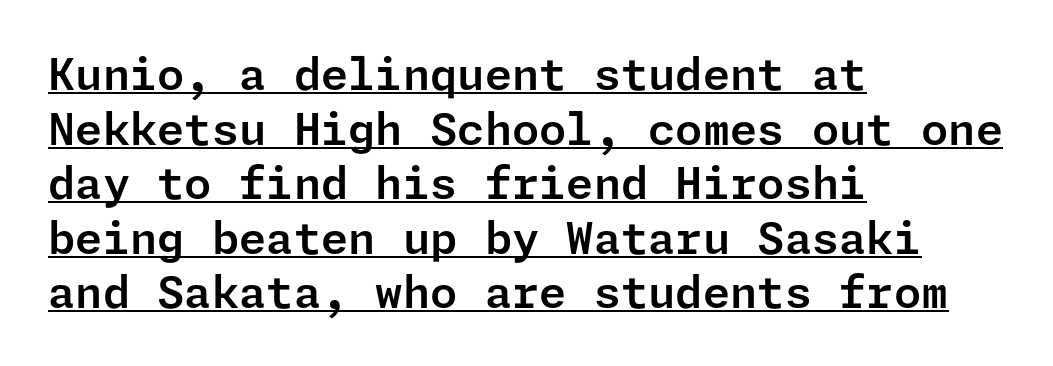
Q: Is the text italic (slanted)? A: No, it is upright.
Q: Is the typeface a serif or a sans-serif typeface? A: Sans-serif.
Q: Is the text underlined? A: Yes.
Q: How is the paragraph aligned? A: Left-aligned.
Q: Is the spacing between letters normal or unusually wide? A: Normal.
Q: Width (condensed, normal, or wide)? A: Normal.
Q: Stroke contrast? A: Low.
Q: x-height? A: Medium.
